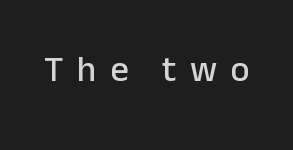
The image shows 36 px sans-serif type, upright; set unusually wide letter spacing (+0.37 em), not underlined; low stroke contrast and a medium x-height.
